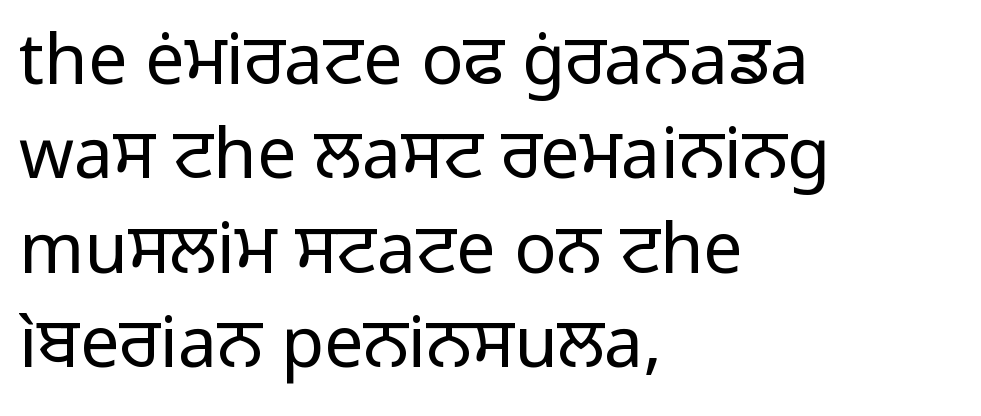
{"serif": "no", "italic": "no", "bold": "no", "weight": "regular", "width": "normal", "stroke_contrast": "low", "x_height": "medium", "monospaced": "no", "underline": "no", "align": "left", "line_spacing": "normal", "line_spacing_ratio": 1.35, "letter_spacing": "normal", "letter_spacing_em": 0.0, "glyph_px": 70}
